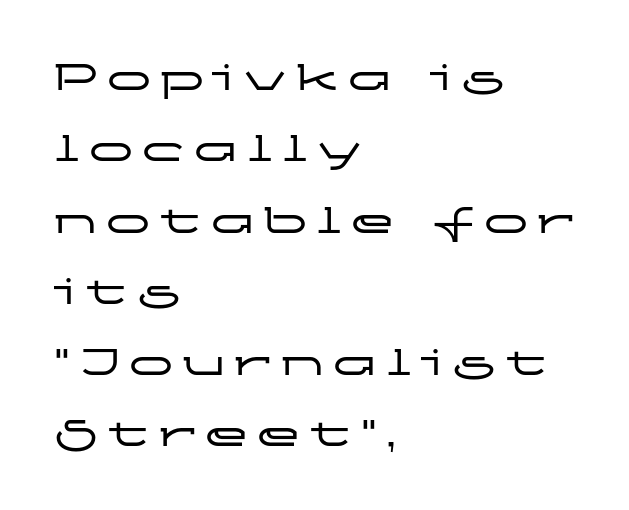
{"serif": "no", "italic": "no", "width": "wide", "stroke_contrast": "low", "x_height": "medium", "monospaced": "no", "underline": "no", "align": "left", "line_spacing": "normal", "line_spacing_ratio": 1.62, "letter_spacing": "wide", "letter_spacing_em": 0.2, "glyph_px": 44}
